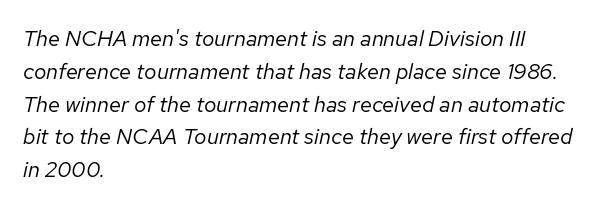
The image shows 22 px text type, italic (leaning right); set left-aligned, normal line spacing (1.49x), normal letter spacing, not underlined.
